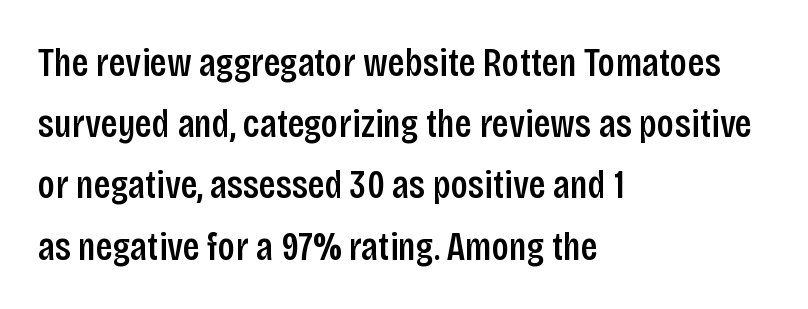
{"serif": "no", "italic": "no", "bold": "semi", "weight": "semibold", "width": "condensed", "stroke_contrast": "low", "x_height": "large", "monospaced": "no", "underline": "no", "align": "left", "line_spacing": "normal", "line_spacing_ratio": 1.53, "letter_spacing": "normal", "letter_spacing_em": 0.0, "glyph_px": 40}
